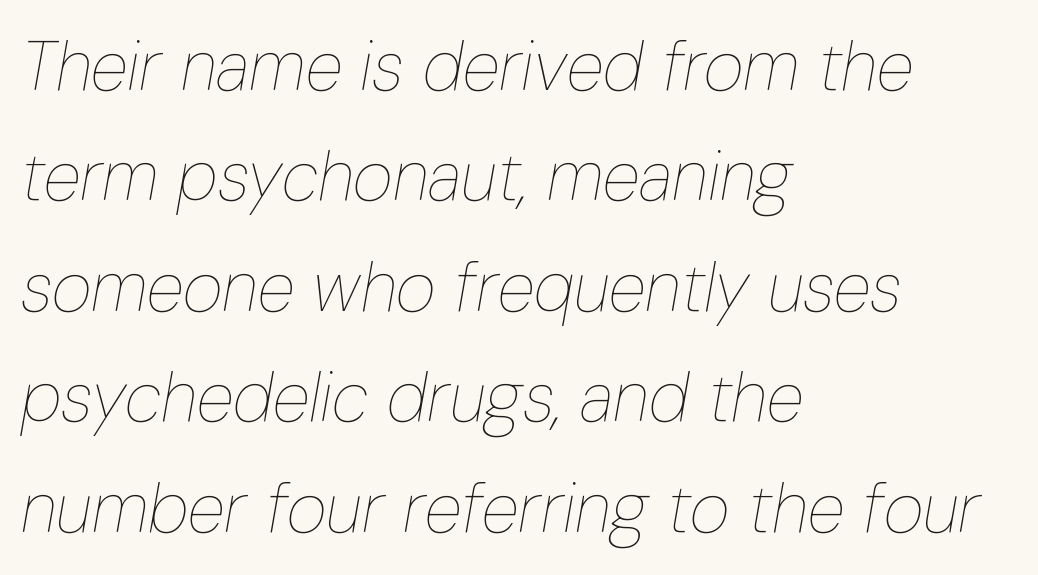
{"italic": "yes", "lean": "right", "slant_degrees": 10, "bold": "no", "weight": "thin", "width": "condensed", "stroke_contrast": "low", "x_height": "medium", "monospaced": "no", "underline": "no", "align": "left", "line_spacing": "normal", "line_spacing_ratio": 1.6, "letter_spacing": "normal", "letter_spacing_em": 0.0, "glyph_px": 69}
